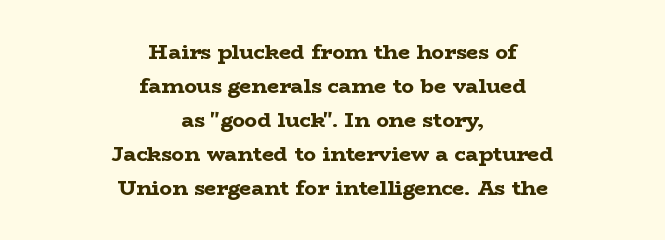
The image shows 21 px bold type, upright; set centered, normal line spacing (1.62x), normal letter spacing, not underlined.
